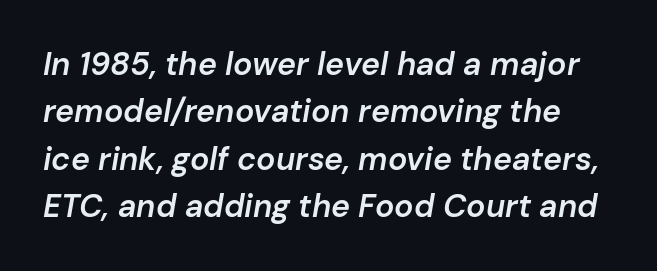
Q: Is the text bold? A: Semi-bold.
Q: Is the text italic (slanted)? A: Yes, it leans right by about 10 degrees.
Q: Is the text underlined? A: No.
Q: Is the spacing between letters normal or unusually wide? A: Normal.
Q: Is the spacing between lines tight, normal or loose? A: Normal.
Q: Width (condensed, normal, or wide)? A: Normal.
Q: Stroke contrast? A: Low.
Q: x-height? A: Medium.
Q: Monospaced? A: No.
